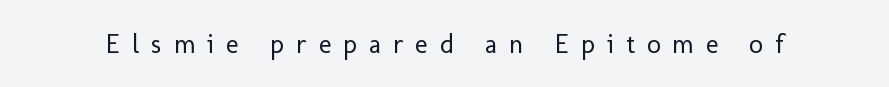
The image shows 27 px text type, upright; set unusually wide letter spacing (+0.44 em), not underlined.
